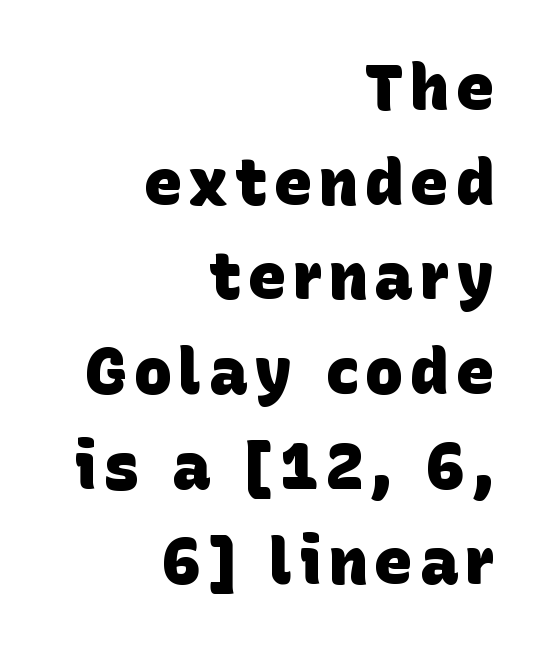
The image shows 64 px heavy sans-serif type; set right-aligned, normal line spacing (1.48x), not underlined; low stroke contrast and a large x-height.
